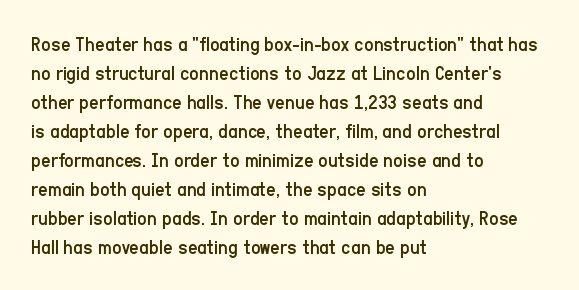
Letters rest on an invisible, unmarked baseline. Heaviness? Minimal to ordinary, like unemphasized prose. The rendering anchors every line to the left-hand side. The line-height multiplier appears to be the usual default.
